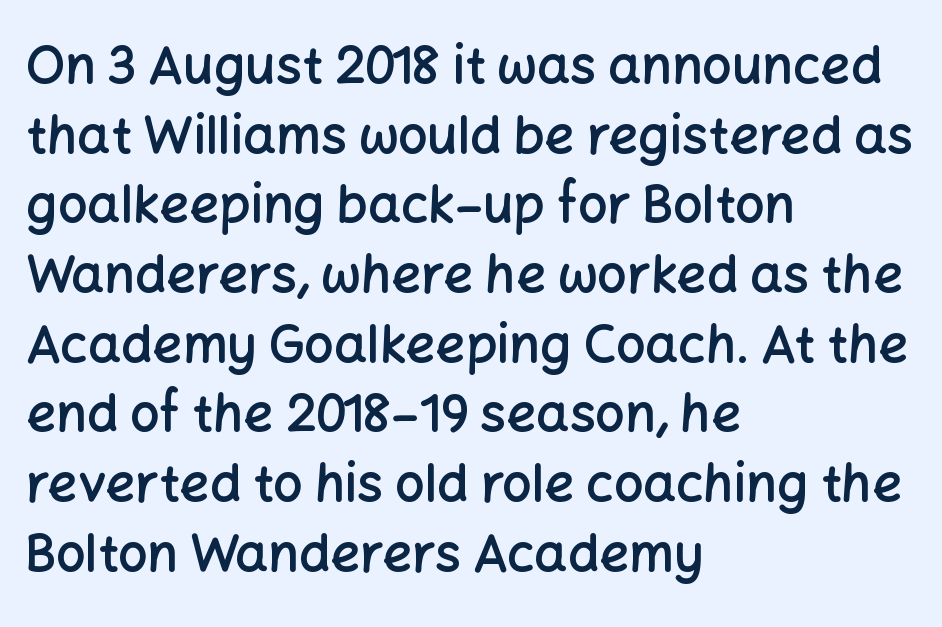
The image shows 52 px semibold sans-serif type, upright; set left-aligned, normal line spacing (1.34x), normal letter spacing, not underlined; low stroke contrast and a medium x-height.
